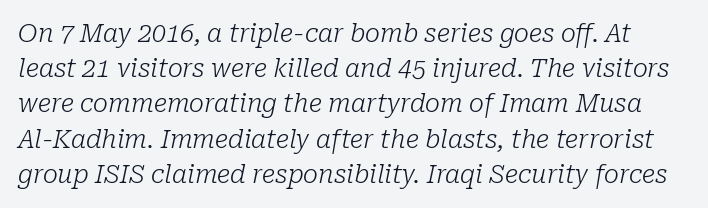
The image shows 25 px text type, italic (leaning right); set normal line spacing (1.41x), normal letter spacing, not underlined.
